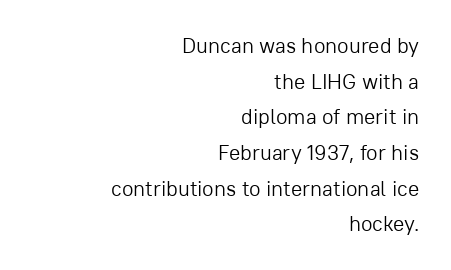
{"italic": "no", "bold": "no", "underline": "no", "align": "right", "line_spacing": "normal", "line_spacing_ratio": 1.7, "letter_spacing": "normal", "letter_spacing_em": 0.0, "glyph_px": 21}
